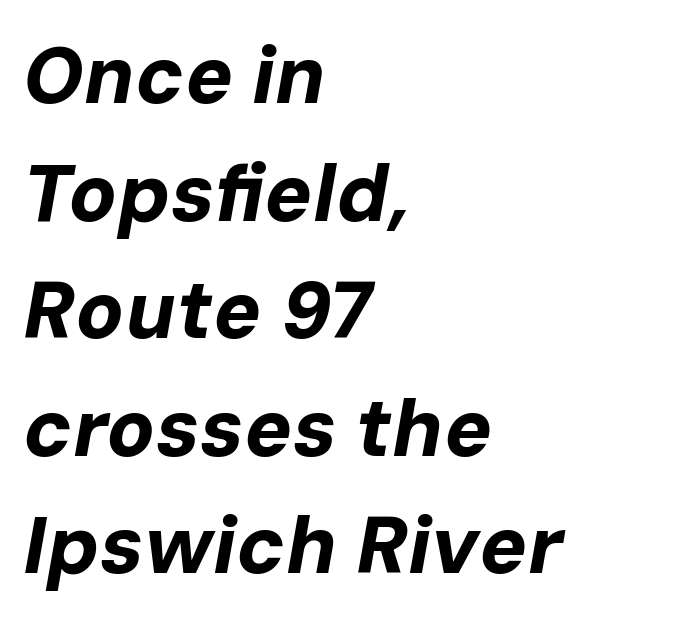
{"italic": "yes", "lean": "right", "slant_degrees": 10, "bold": "yes", "weight": "bold", "width": "normal", "stroke_contrast": "low", "x_height": "medium", "monospaced": "no", "underline": "no", "align": "left", "line_spacing": "normal", "line_spacing_ratio": 1.47, "letter_spacing": "normal", "letter_spacing_em": 0.0, "glyph_px": 80}
